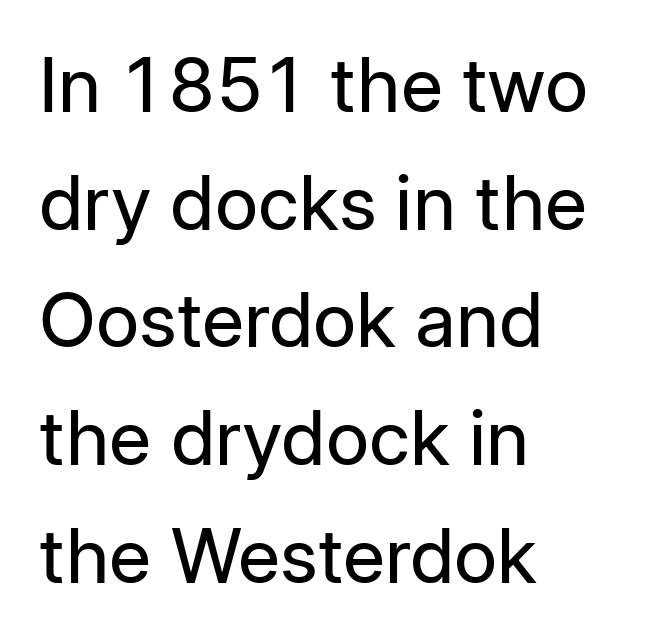
Tall strokes in this sample are plumb rather than angled. A bare baseline throughout the passage. The font family rendered here belongs to the sans-serif group. Students, note that the glyphs here touch the page at normal intervals.
